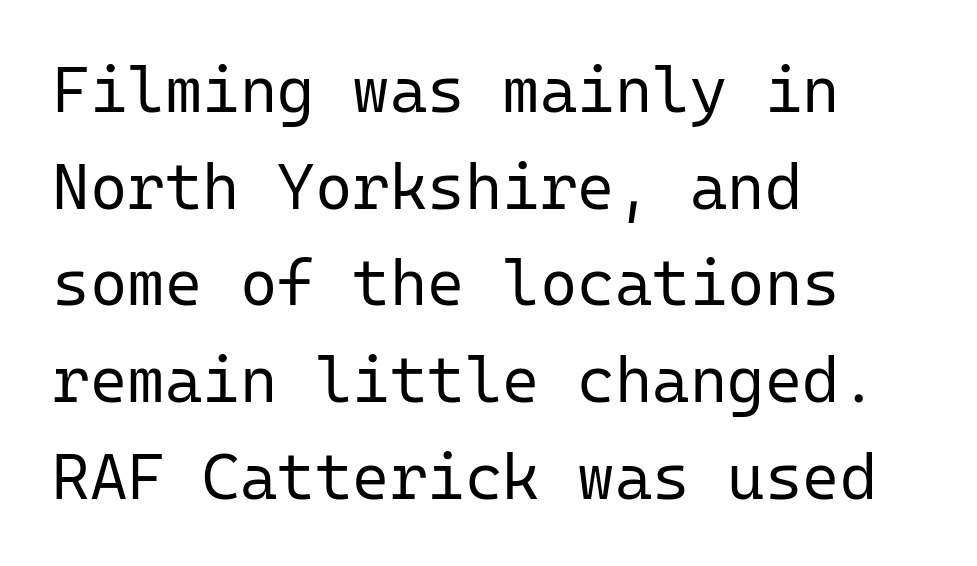
Do the letters lean? They stand straight. The passage shown is not bold in any degree. Leading matches the norm, producing a regular column. The letters march in equal steps, a hallmark of fixed-pitch type. These lines are composed in type without serifs.
